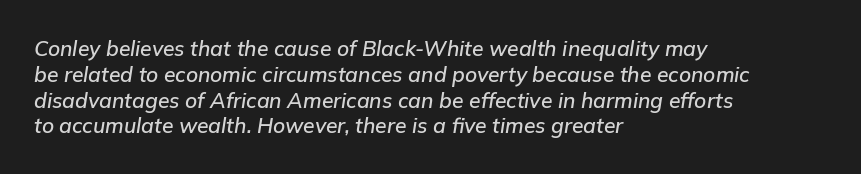
The image shows 21 px text type, italic (leaning right); set left-aligned, line spacing 1.23x, normal letter spacing, not underlined.
